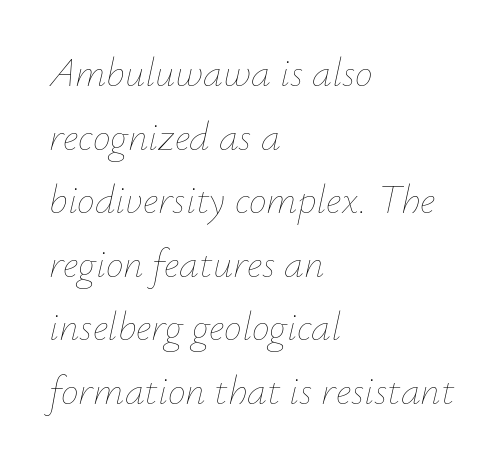
Q: Is the text bold? A: No.
Q: Is the text italic (slanted)? A: Yes, it leans right by about 12 degrees.
Q: Is the text underlined? A: No.
Q: How is the paragraph aligned? A: Left-aligned.
Q: Is the spacing between letters normal or unusually wide? A: Normal.
Q: Is the spacing between lines tight, normal or loose? A: Normal.
Q: Width (condensed, normal, or wide)? A: Normal.
Q: Stroke contrast? A: Low.
Q: x-height? A: Small.
Q: Monospaced? A: No.
